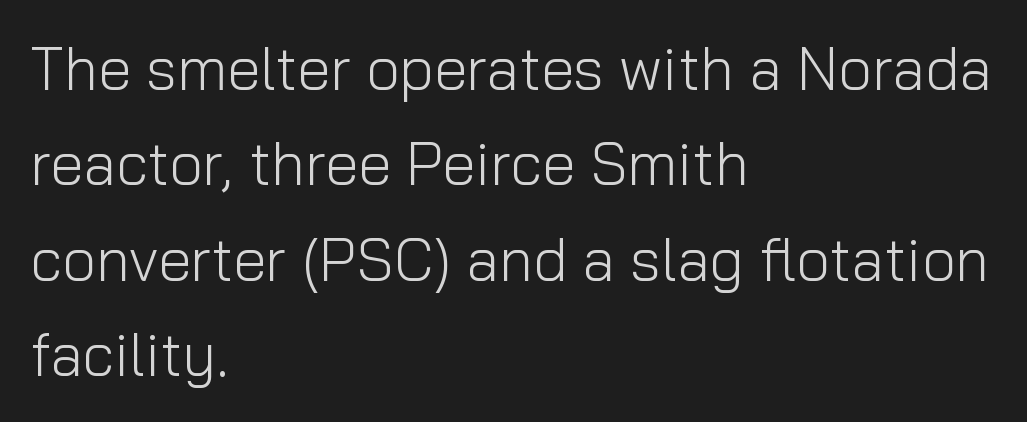
The image shows 60 px light sans-serif type, upright; set left-aligned, normal line spacing (1.59x), normal letter spacing, not underlined; low stroke contrast and a medium x-height.
